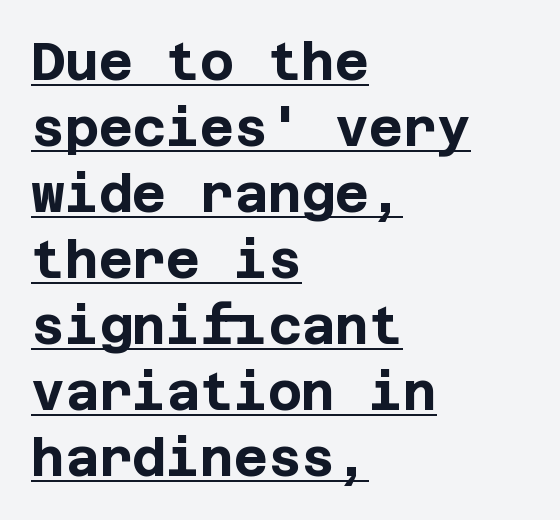
The image shows 52 px bold sans-serif type, upright; set left-aligned, normal line spacing (1.27x), normal letter spacing, underlined; low stroke contrast and a large x-height.
